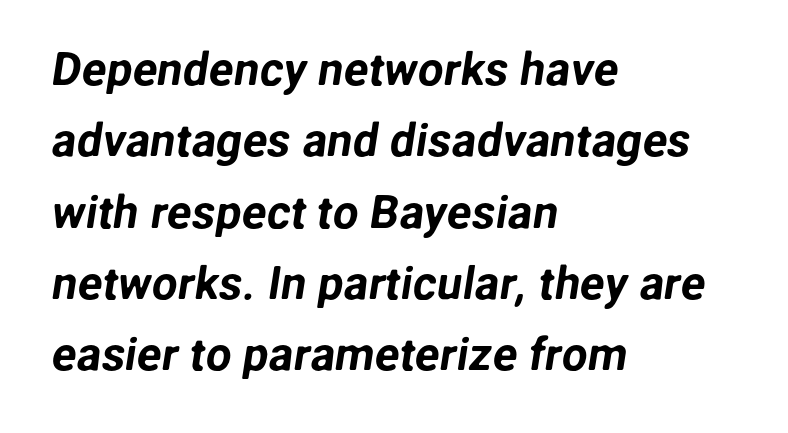
Visually the block forms a straight wall on the left and a jagged coastline on the right. Each row of text sits above clean, open space. Compared with typical paragraphs, the rows here are spaced about the same. The rendering uses natural spacing where letterforms have individual widths. Here the glyphs are tracked normally, forming tight word shapes. The rendering shows plain stroke endings on the letterforms — a sans-serif design.
